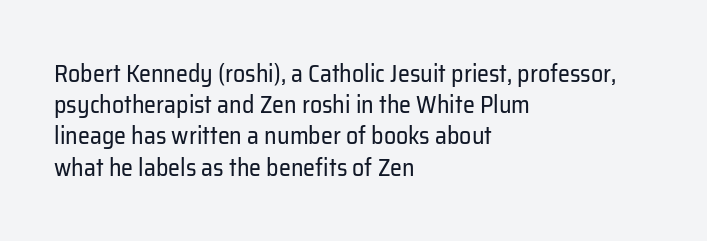
{"italic": "no", "bold": "no", "underline": "no", "align": "left", "line_spacing": "normal", "line_spacing_ratio": 1.3, "letter_spacing": "normal", "letter_spacing_em": 0.0, "glyph_px": 24}
